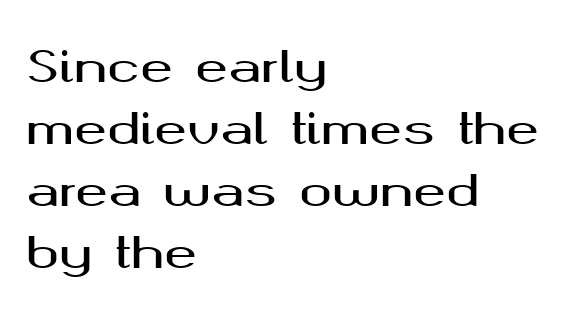
Evenly set lines give the paragraph a standard silhouette. This sample has the flowing, uneven cadence of proportional lettering. Does the type have serifs? No, each stem ends abruptly. A clean baseline with only descenders dipping below it. The ragged edge is on the right, which tells us the setting is flush left.
